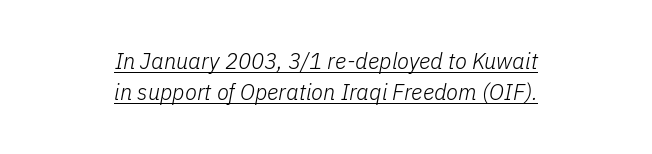
{"italic": "yes", "lean": "right", "slant_degrees": 11, "bold": "no", "underline": "yes", "align": "center", "line_spacing": "normal", "line_spacing_ratio": 1.41, "letter_spacing": "normal", "letter_spacing_em": 0.0, "glyph_px": 22}
